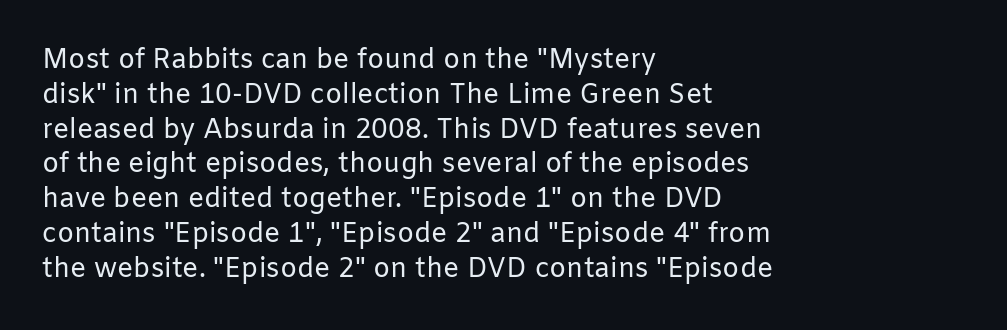
This sample keeps an unexceptional amount of space between lines. Characters remain perfectly vertical along every line. The gap between lines stays unmarked. Is this a heavy cut? Hardly; it is regular or lighter.
